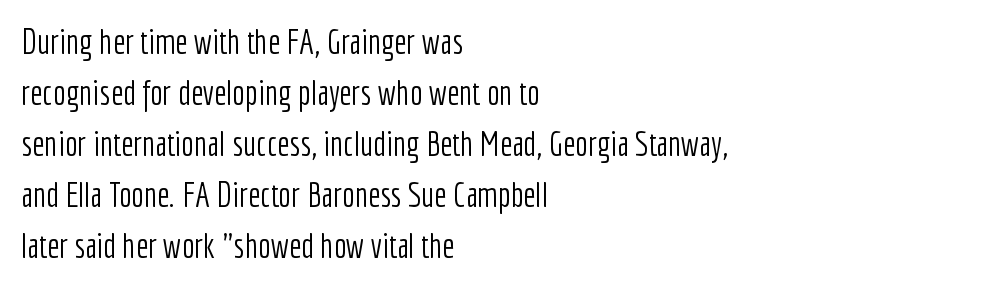
The image shows 34 px light, condensed sans-serif type, upright; set left-aligned, normal line spacing (1.5x), normal letter spacing, not underlined; low stroke contrast and a medium x-height.
